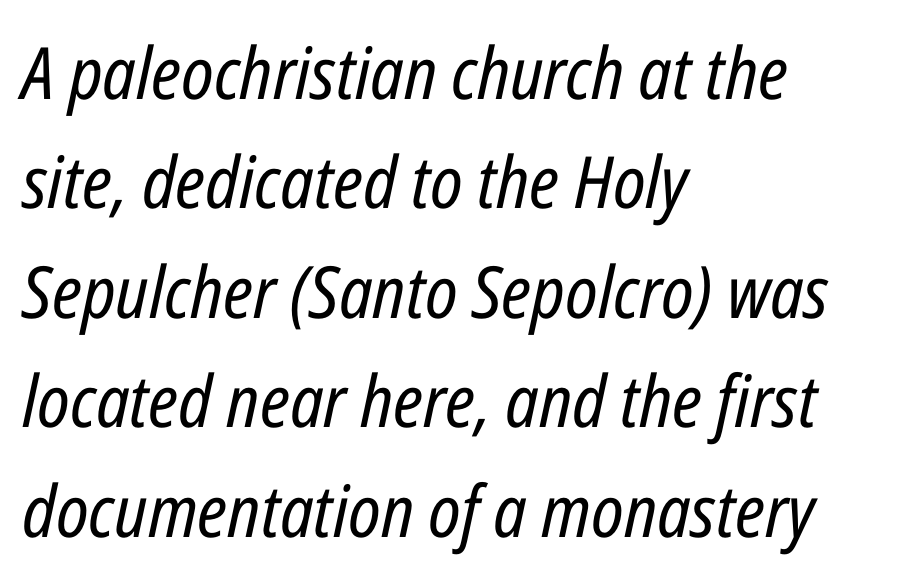
{"italic": "yes", "lean": "right", "slant_degrees": 12, "bold": "no", "weight": "regular", "width": "condensed", "stroke_contrast": "low", "x_height": "medium", "monospaced": "no", "underline": "no", "align": "left", "line_spacing": "normal", "line_spacing_ratio": 1.52, "letter_spacing": "normal", "letter_spacing_em": 0.0, "glyph_px": 72}
